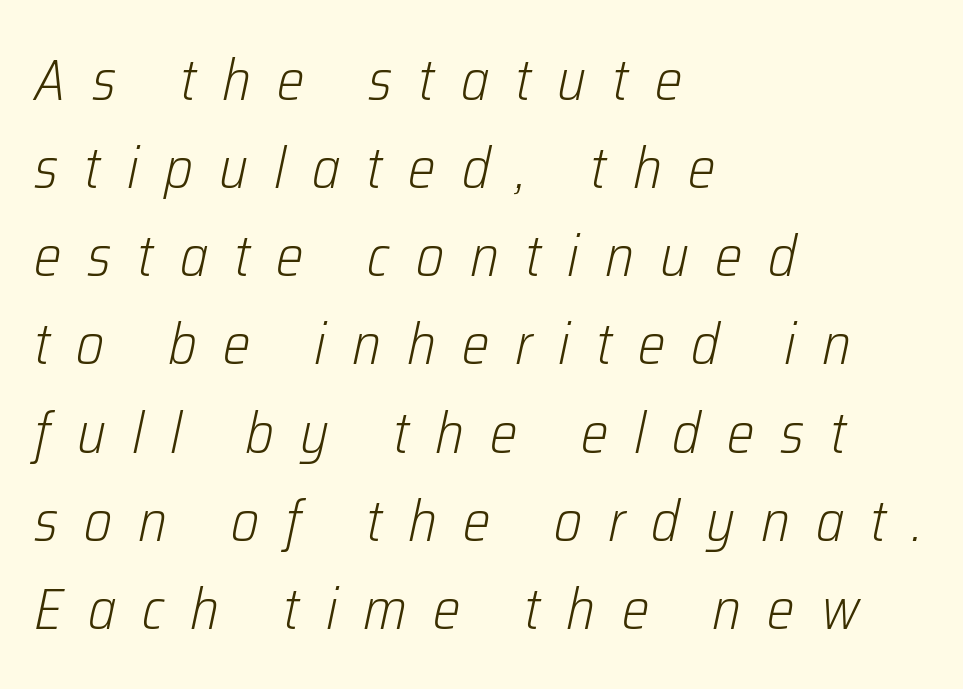
{"italic": "yes", "lean": "right", "slant_degrees": 12, "bold": "no", "weight": "light", "width": "condensed", "stroke_contrast": "low", "x_height": "medium", "monospaced": "no", "underline": "no", "align": "left", "line_spacing": "normal", "line_spacing_ratio": 1.52, "letter_spacing": "wide", "letter_spacing_em": 0.45, "glyph_px": 58}
